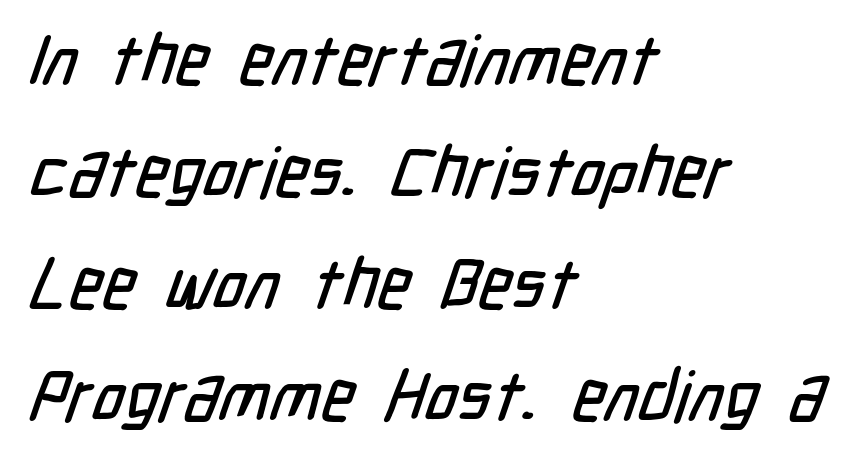
Q: Is the typeface a serif or a sans-serif typeface? A: Sans-serif.
Q: Is the text underlined? A: No.
Q: How is the paragraph aligned? A: Left-aligned.
Q: Is the spacing between letters normal or unusually wide? A: Normal.
Q: Is the spacing between lines tight, normal or loose? A: Normal.
Q: Width (condensed, normal, or wide)? A: Condensed.
Q: Stroke contrast? A: Low.
Q: x-height? A: Medium.
Q: Monospaced? A: No.
